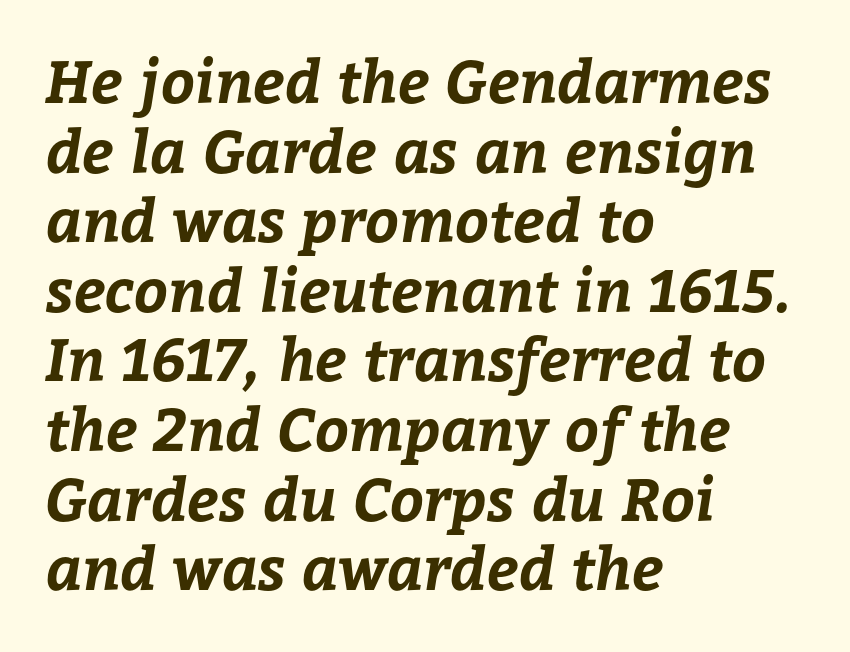
{"bold": "yes", "weight": "bold", "width": "normal", "stroke_contrast": "low", "x_height": "medium", "monospaced": "no", "underline": "no", "align": "left", "line_spacing_ratio": 1.18, "letter_spacing": "normal", "letter_spacing_em": 0.0, "glyph_px": 59}
